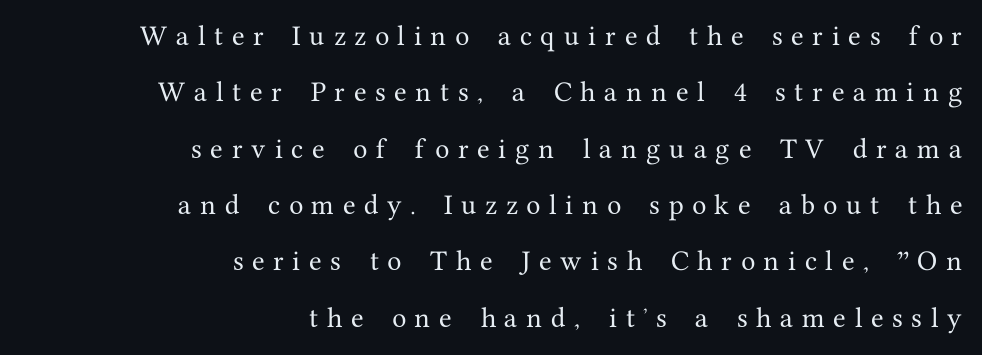
A typesetter would mark this as roman, not italic. The glyphs are unaccompanied by any horizontal stroke below them. Reading down the column, the eye jumps a long way to each next line. Students, note that the glyphs here are deliberately spaced far apart.
